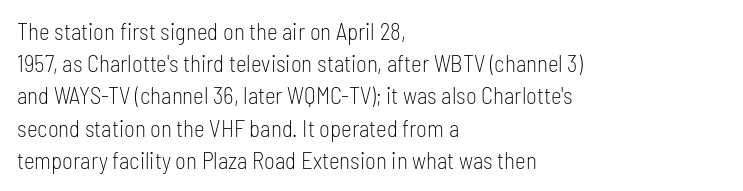
Q: Is the text bold? A: No.
Q: Is the text italic (slanted)? A: No, it is upright.
Q: Is the text underlined? A: No.
Q: How is the paragraph aligned? A: Left-aligned.
Q: Is the spacing between letters normal or unusually wide? A: Normal.
Q: Is the spacing between lines tight, normal or loose? A: Normal.
